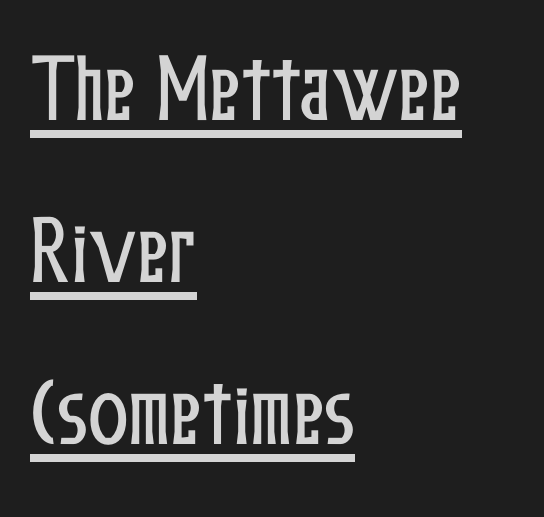
The image shows 75 px condensed type, upright; set left-aligned, loose line spacing (2.16x), normal letter spacing, underlined; low stroke contrast and a medium x-height.
